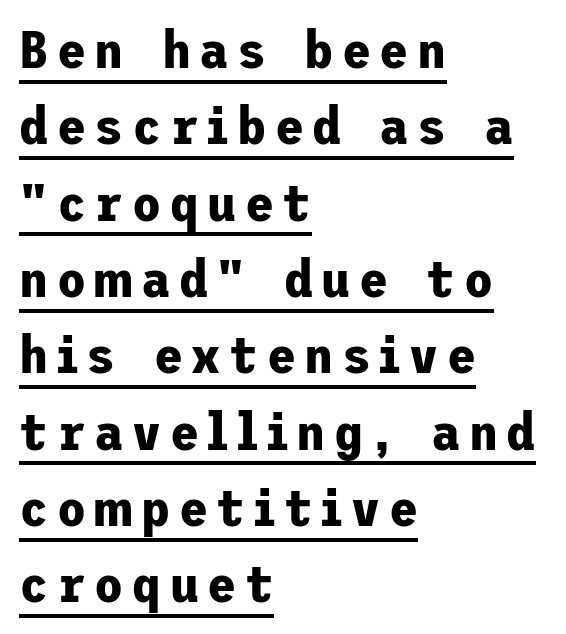
Q: Is the text bold? A: Yes.
Q: Is the text italic (slanted)? A: No, it is upright.
Q: Is the typeface a serif or a sans-serif typeface? A: Sans-serif.
Q: Is the text underlined? A: Yes.
Q: How is the paragraph aligned? A: Left-aligned.
Q: Is the spacing between lines tight, normal or loose? A: Normal.
Q: Width (condensed, normal, or wide)? A: Normal.
Q: Stroke contrast? A: Low.
Q: x-height? A: Medium.
